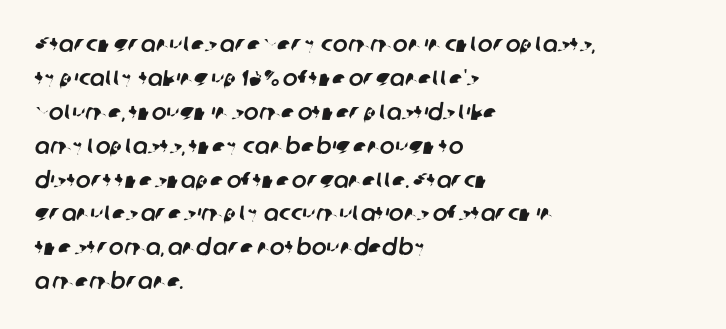
The lines in this sample share a left origin and differ only in where they stop. Each word holds together tightly as a unit, with standard inter-letter gaps. Evenly set lines give the paragraph a standard silhouette. Clear beneath every line of the passage.
